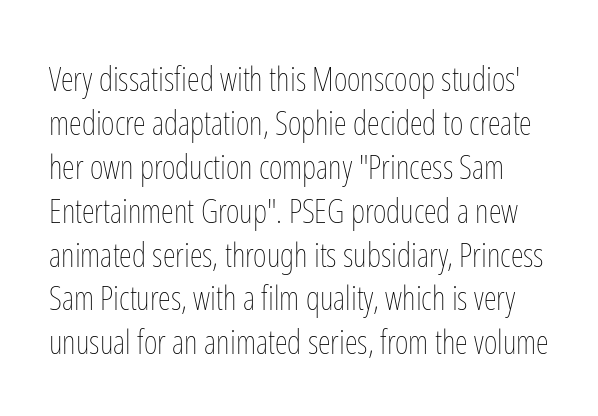
Q: Is the text bold? A: No.
Q: Is the text italic (slanted)? A: No, it is upright.
Q: Is the text underlined? A: No.
Q: Is the spacing between letters normal or unusually wide? A: Normal.
Q: Is the spacing between lines tight, normal or loose? A: Normal.
Q: Width (condensed, normal, or wide)? A: Condensed.
Q: Stroke contrast? A: Low.
Q: x-height? A: Medium.
Q: Monospaced? A: No.
